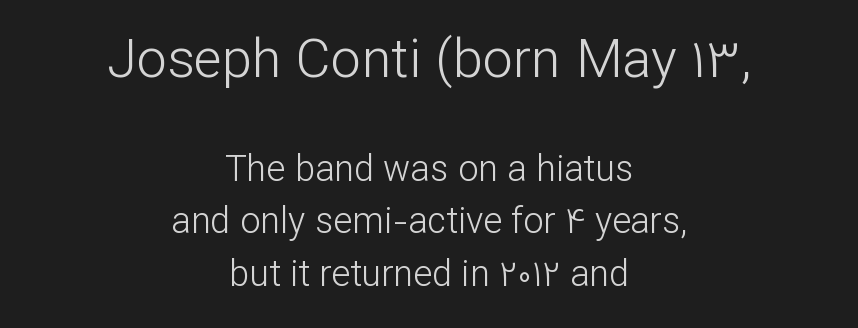
The image shows 54 px light sans-serif type, upright; set centered, normal line spacing (1.47x), normal letter spacing, not underlined; the first (top) block is 1.5x larger; low stroke contrast and a medium x-height.
